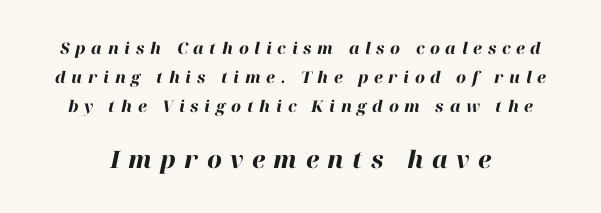
The image shows 24 px bold type, italic (leaning right); set centered, line spacing 1.81x, unusually wide letter spacing (+0.35 em), not underlined; the second (bottom) block is 1.5x larger.
